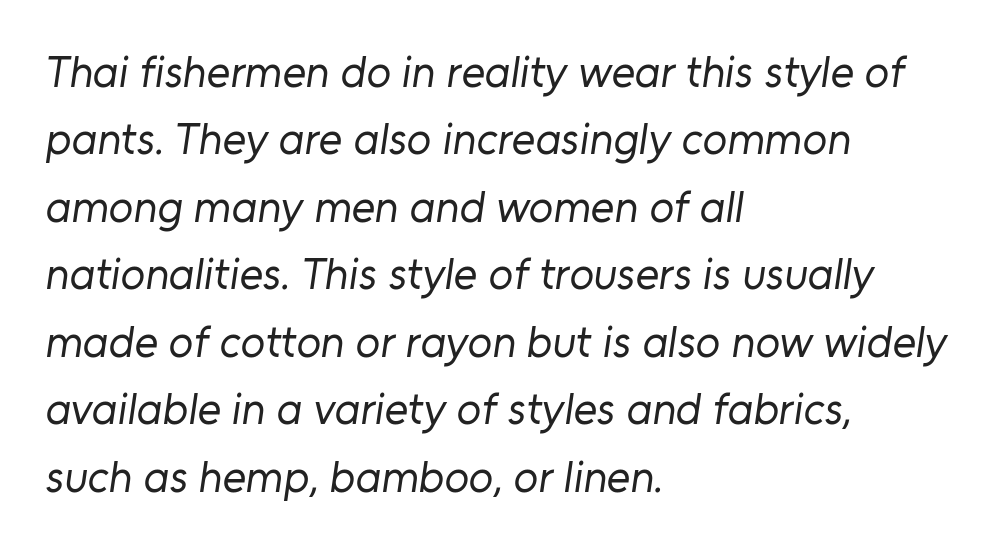
Q: Is the text bold? A: No.
Q: Is the typeface a serif or a sans-serif typeface? A: Sans-serif.
Q: Is the text underlined? A: No.
Q: How is the paragraph aligned? A: Left-aligned.
Q: Is the spacing between letters normal or unusually wide? A: Normal.
Q: Is the spacing between lines tight, normal or loose? A: Normal.
Q: Width (condensed, normal, or wide)? A: Normal.
Q: Stroke contrast? A: Low.
Q: x-height? A: Medium.
Q: Monospaced? A: No.
